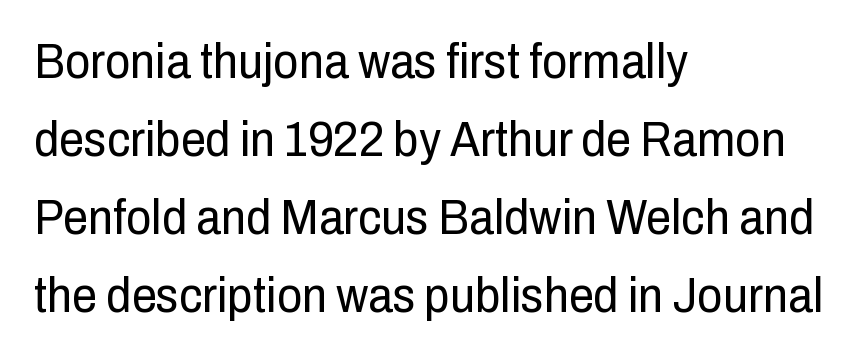
The image shows 50 px regular-weight, condensed sans-serif type, upright; set left-aligned, normal line spacing (1.56x), normal letter spacing, not underlined; low stroke contrast and a medium x-height.
